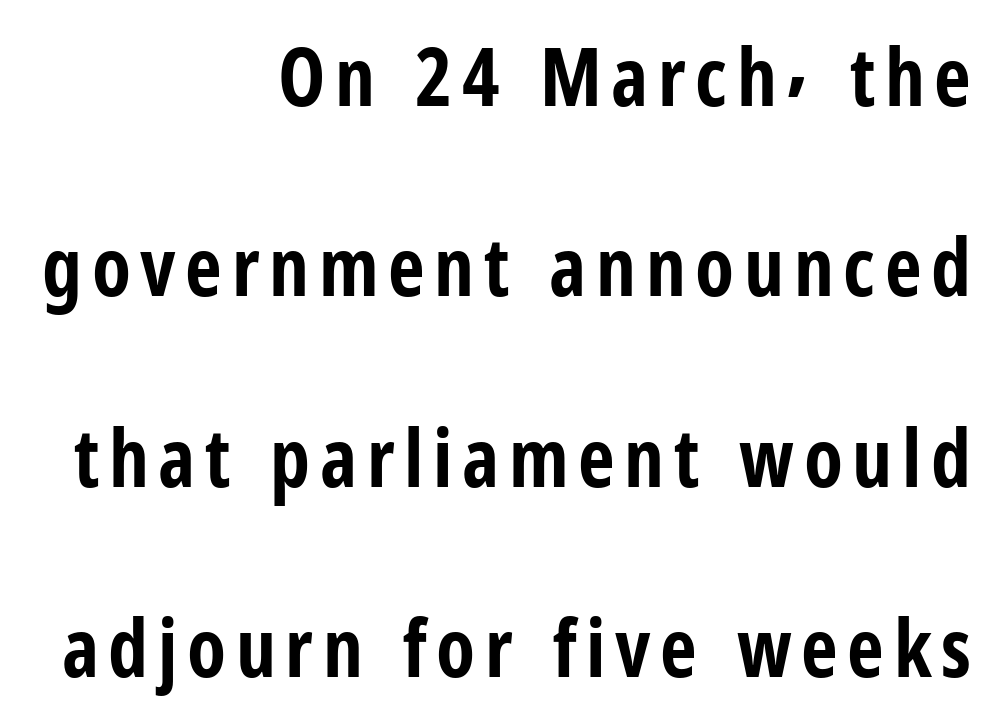
The image shows 80 px bold, condensed sans-serif type, upright; set right-aligned, loose line spacing (2.38x), not underlined; low stroke contrast and a medium x-height.
